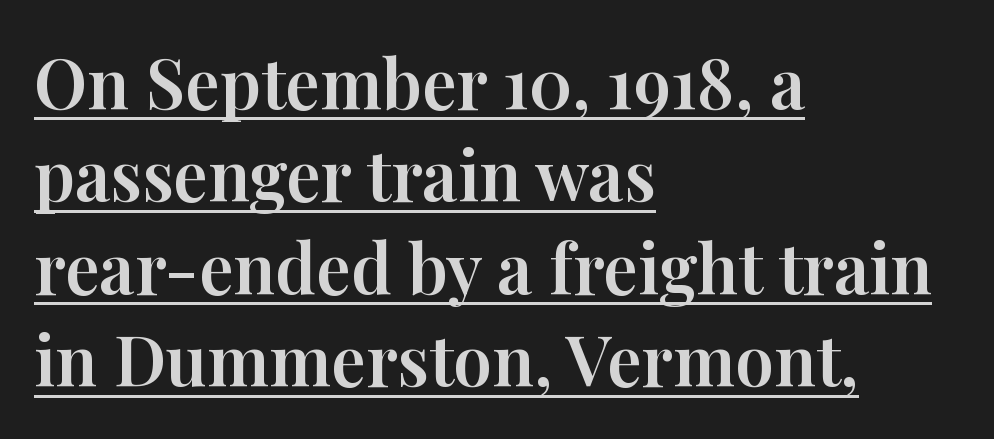
Q: Is the text italic (slanted)? A: No, it is upright.
Q: Is the typeface a serif or a sans-serif typeface? A: Serif.
Q: Is the text underlined? A: Yes.
Q: How is the paragraph aligned? A: Left-aligned.
Q: Is the spacing between letters normal or unusually wide? A: Normal.
Q: Is the spacing between lines tight, normal or loose? A: Normal.
Q: Width (condensed, normal, or wide)? A: Normal.
Q: Stroke contrast? A: High.
Q: x-height? A: Medium.
Q: Monospaced? A: No.
